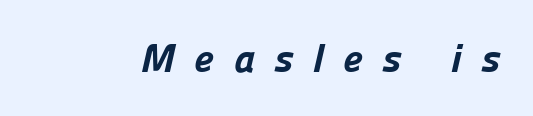
Q: Is the text bold? A: Yes.
Q: Is the typeface a serif or a sans-serif typeface? A: Sans-serif.
Q: Is the text underlined? A: No.
Q: Is the spacing between letters normal or unusually wide? A: Unusually wide.
Q: Width (condensed, normal, or wide)? A: Normal.
Q: Stroke contrast? A: Low.
Q: x-height? A: Medium.
Q: Monospaced? A: No.
